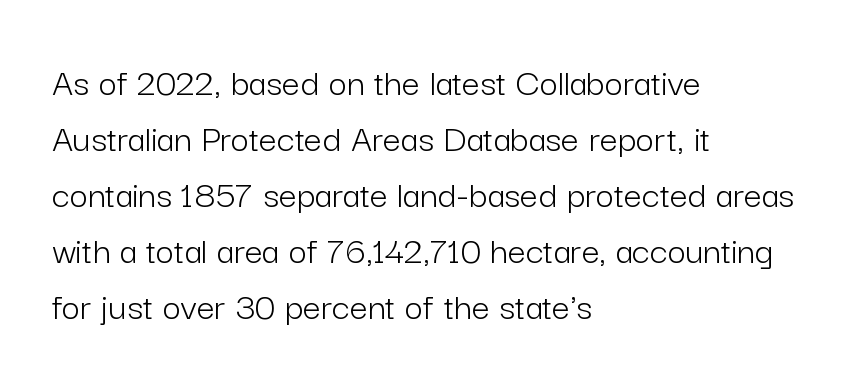
{"serif": "no", "italic": "no", "bold": "no", "weight": "light", "width": "normal", "stroke_contrast": "low", "x_height": "medium", "monospaced": "no", "underline": "no", "align": "left", "line_spacing": "normal", "line_spacing_ratio": 1.4, "letter_spacing": "normal", "letter_spacing_em": 0.0, "glyph_px": 40}
